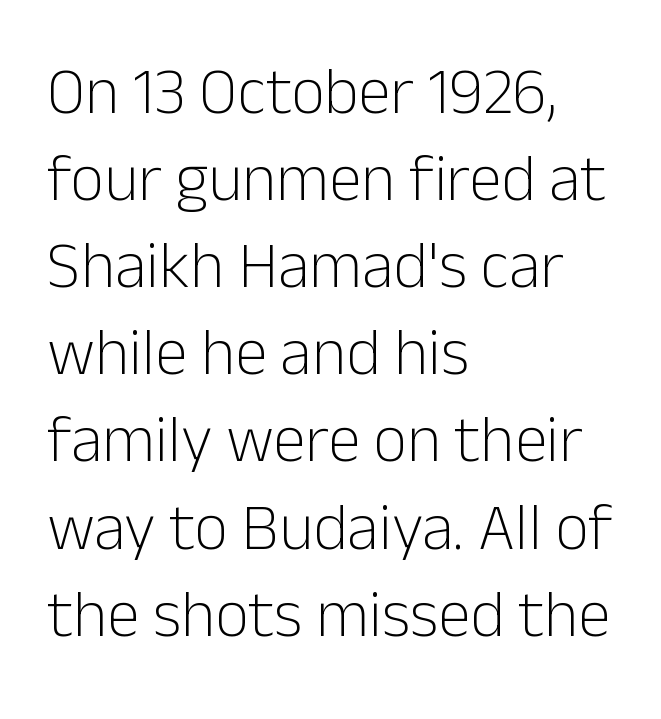
Q: Is the text bold? A: No.
Q: Is the text italic (slanted)? A: No, it is upright.
Q: Is the typeface a serif or a sans-serif typeface? A: Sans-serif.
Q: Is the text underlined? A: No.
Q: How is the paragraph aligned? A: Left-aligned.
Q: Is the spacing between letters normal or unusually wide? A: Normal.
Q: Is the spacing between lines tight, normal or loose? A: Normal.
Q: Width (condensed, normal, or wide)? A: Normal.
Q: Stroke contrast? A: Low.
Q: x-height? A: Medium.
Q: Monospaced? A: No.
